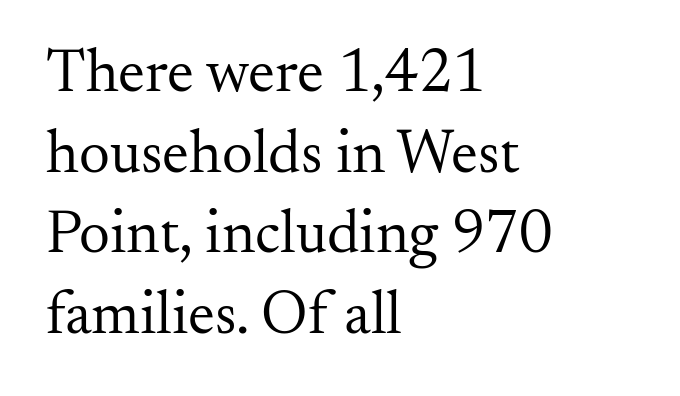
The image shows 61 px regular-weight serif type, upright; set left-aligned, normal line spacing (1.32x), normal letter spacing, not underlined; medium stroke contrast and a small x-height.
